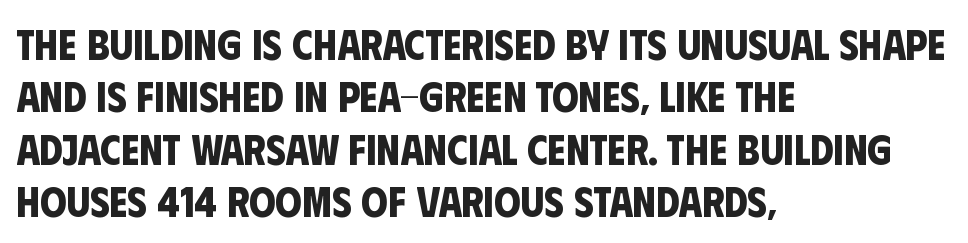
This rendering leaves character spacing at its baseline value. The specimen omits any rule beneath the text block's lines. The characters look thick and weighty, a clear bold. The paragraph shown leans on its left margin.
